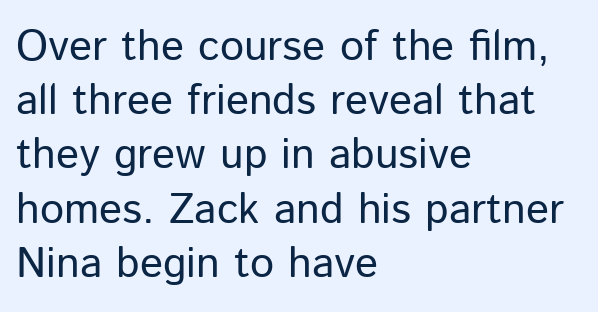
{"serif": "no", "italic": "no", "bold": "no", "weight": "regular", "width": "normal", "stroke_contrast": "low", "x_height": "medium", "monospaced": "no", "underline": "no", "align": "left", "line_spacing": "normal", "line_spacing_ratio": 1.26, "letter_spacing": "normal", "letter_spacing_em": 0.0, "glyph_px": 43}
